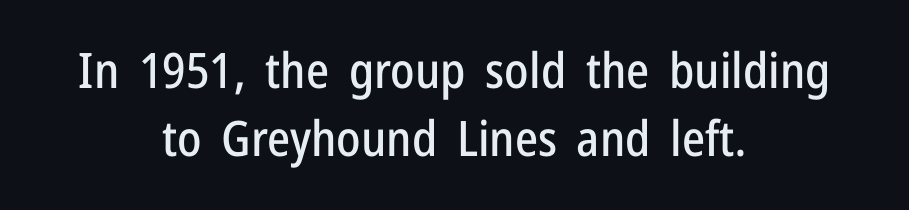
Quick note: not italic, upright. Evenly set lines give the paragraph a standard silhouette. Glance below the letters and you will spot only blank space. Leftover space on each line is divided equally before and after the words. Type style note: lacks serifs. Default kerning and tracking; the words read as compact shapes.
